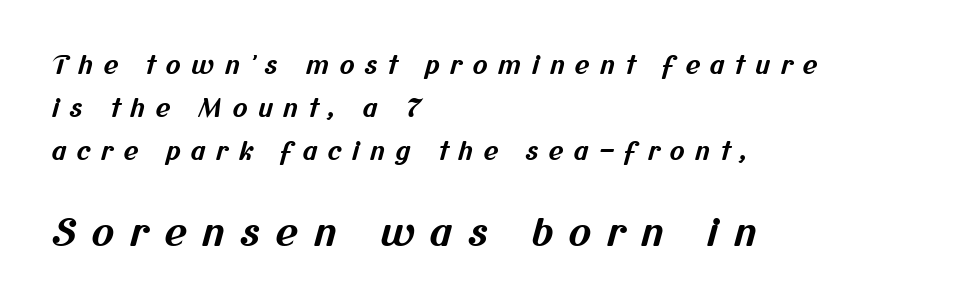
Spacing between characters has been opened up far beyond the box default. Of the two passages, the one underneath uses the larger point size. Spacing verdict: proportional, widths tailored to each character. Unlike a traditional serif, this face leaves its strokes unadorned. The space directly below the letters is spotless. Left-aligned paragraph, ragged on the right.
